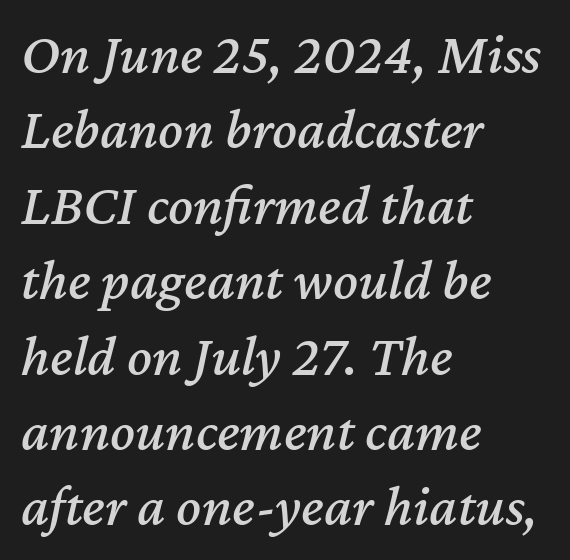
{"italic": "yes", "lean": "right", "slant_degrees": 12, "width": "normal", "stroke_contrast": "medium", "x_height": "medium", "monospaced": "no", "underline": "no", "align": "left", "line_spacing": "normal", "line_spacing_ratio": 1.3, "letter_spacing": "normal", "letter_spacing_em": 0.0, "glyph_px": 58}
